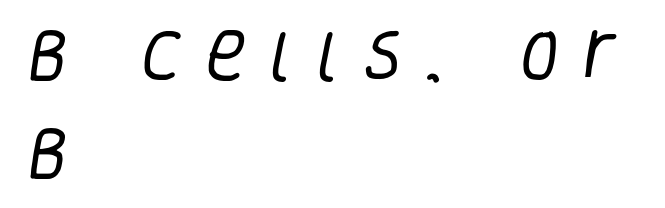
Display-style spreading of the glyphs; the letterfit is very open. No extra ink here — the face is not bold. Character widths vary here, with narrow letters taking less room than wide ones. A typesetter would label this face a sans. The lines are quadded left.
